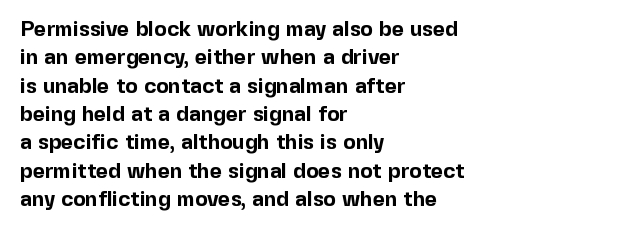
The image shows 21 px bold type, upright; set left-aligned, normal line spacing (1.35x), normal letter spacing, not underlined.
